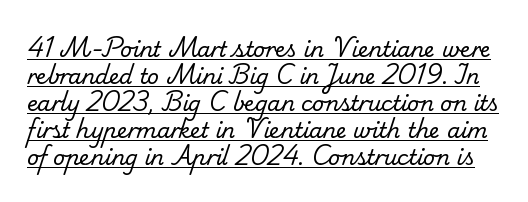
The image shows 21 px text type; set normal line spacing (1.28x), normal letter spacing, underlined.
